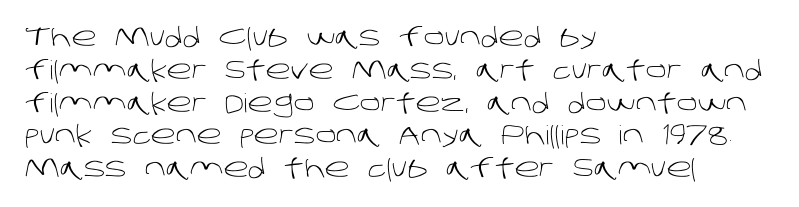
The image shows 26 px text type; set left-aligned, normal line spacing (1.26x), normal letter spacing, not underlined.
